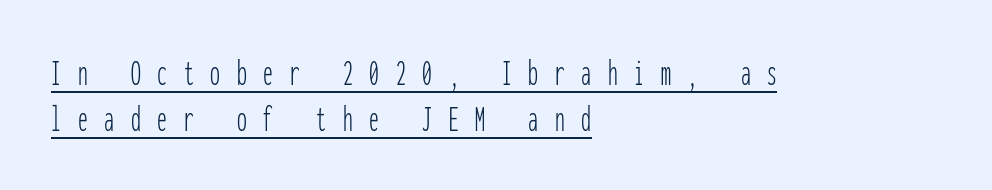
Q: Is the text bold? A: No.
Q: Is the text italic (slanted)? A: No, it is upright.
Q: Is the typeface a serif or a sans-serif typeface? A: Sans-serif.
Q: Is the text underlined? A: Yes.
Q: How is the paragraph aligned? A: Left-aligned.
Q: Is the spacing between letters normal or unusually wide? A: Unusually wide.
Q: Width (condensed, normal, or wide)? A: Condensed.
Q: Stroke contrast? A: Low.
Q: x-height? A: Medium.
Q: Monospaced? A: Yes.
